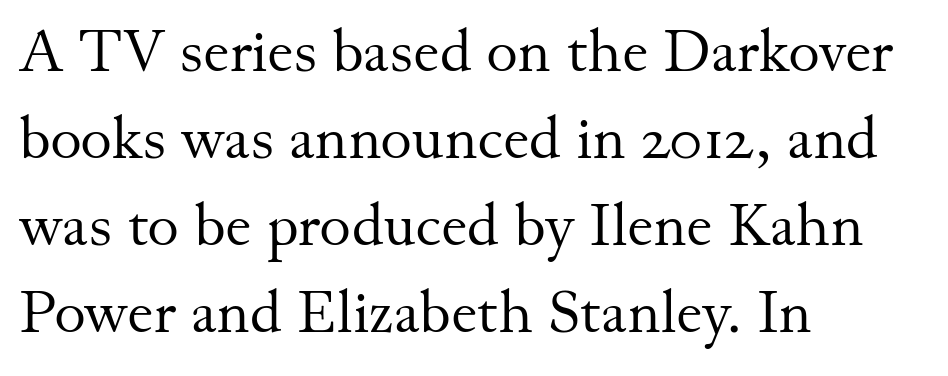
The image shows 60 px regular-weight serif type, upright; set left-aligned, normal line spacing (1.45x), normal letter spacing, not underlined; medium stroke contrast and a small x-height.
